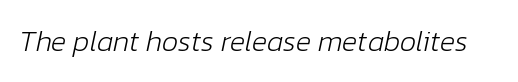
{"italic": "yes", "lean": "right", "slant_degrees": 12, "bold": "no", "weight": "light", "width": "normal", "stroke_contrast": "low", "x_height": "medium", "monospaced": "no", "underline": "no", "letter_spacing": "normal", "letter_spacing_em": 0.0, "glyph_px": 29}
